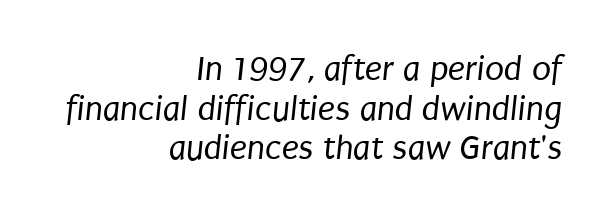
Q: Is the text bold? A: No.
Q: Is the typeface a serif or a sans-serif typeface? A: Sans-serif.
Q: Is the text underlined? A: No.
Q: How is the paragraph aligned? A: Right-aligned.
Q: Is the spacing between letters normal or unusually wide? A: Normal.
Q: Is the spacing between lines tight, normal or loose? A: Tight.
Q: Width (condensed, normal, or wide)? A: Condensed.
Q: Stroke contrast? A: Low.
Q: x-height? A: Large.
Q: Monospaced? A: No.
